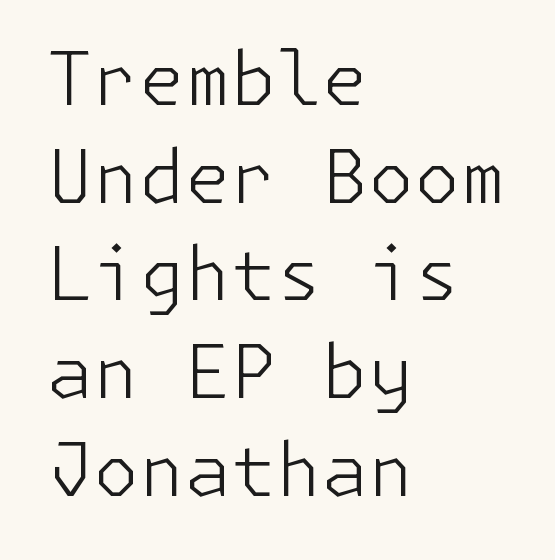
The image shows 74 px light sans-serif type, upright; set left-aligned, normal line spacing (1.32x), normal letter spacing, not underlined; low stroke contrast and a medium x-height.
